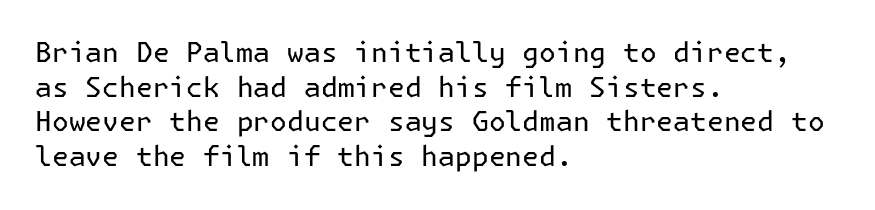
Q: Is the text bold? A: No.
Q: Is the text italic (slanted)? A: No, it is upright.
Q: Is the typeface a serif or a sans-serif typeface? A: Sans-serif.
Q: Is the text underlined? A: No.
Q: How is the paragraph aligned? A: Left-aligned.
Q: Is the spacing between letters normal or unusually wide? A: Normal.
Q: Width (condensed, normal, or wide)? A: Normal.
Q: Stroke contrast? A: Low.
Q: x-height? A: Medium.
